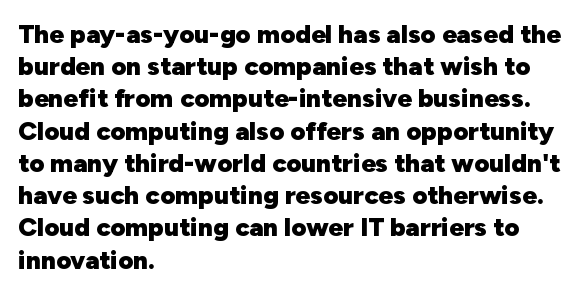
The image shows 26 px bold type, upright; set left-aligned, line spacing 1.24x, normal letter spacing, not underlined.
